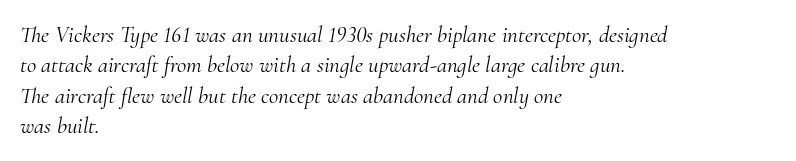
Q: Is the text bold? A: No.
Q: Is the text italic (slanted)? A: Yes, it leans right by about 10 degrees.
Q: Is the text underlined? A: No.
Q: How is the paragraph aligned? A: Left-aligned.
Q: Is the spacing between letters normal or unusually wide? A: Normal.
Q: Is the spacing between lines tight, normal or loose? A: Normal.
